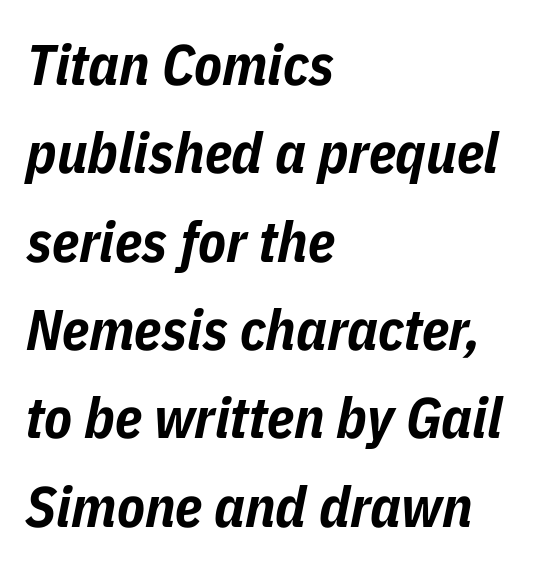
The image shows 57 px bold, condensed type, italic (leaning right); set left-aligned, normal line spacing (1.55x), normal letter spacing, not underlined; low stroke contrast and a medium x-height.
